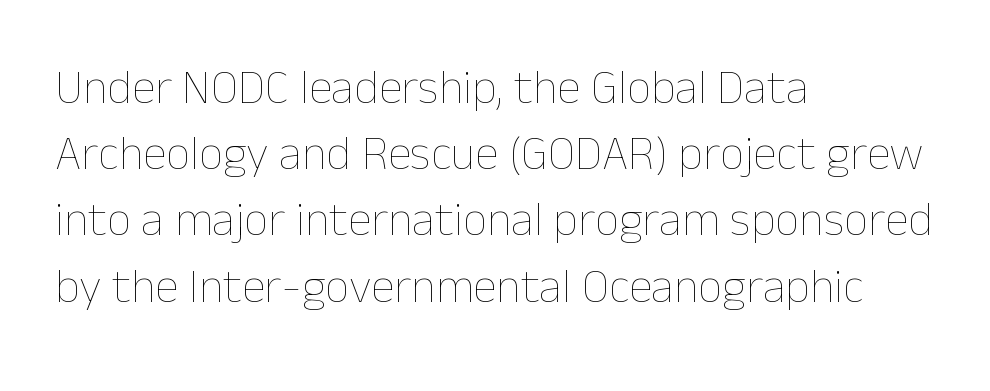
Q: Is the text bold? A: No.
Q: Is the text italic (slanted)? A: No, it is upright.
Q: Is the text underlined? A: No.
Q: How is the paragraph aligned? A: Left-aligned.
Q: Is the spacing between letters normal or unusually wide? A: Normal.
Q: Is the spacing between lines tight, normal or loose? A: Normal.
Q: Width (condensed, normal, or wide)? A: Normal.
Q: Stroke contrast? A: Low.
Q: x-height? A: Medium.
Q: Monospaced? A: No.
